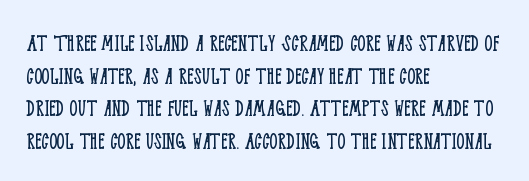
What's the leading like? Ordinary, nothing unusual. The passage shown has conventional tracking throughout. The typography opts for an upright posture over an oblique one. The passage is arranged the way most books set body copy — flush left.
